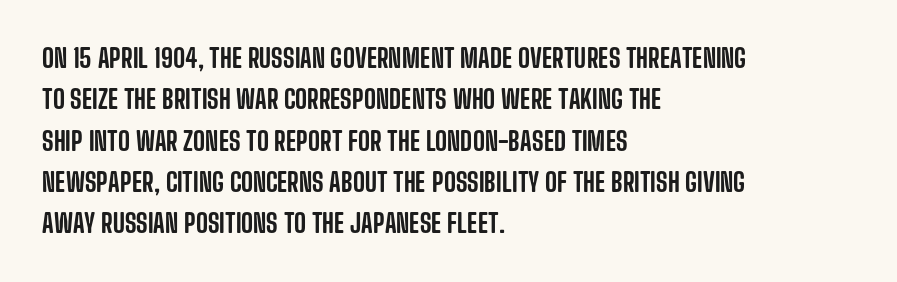
The image shows 26 px text type, upright; set left-aligned, normal line spacing (1.59x), normal letter spacing, not underlined.
